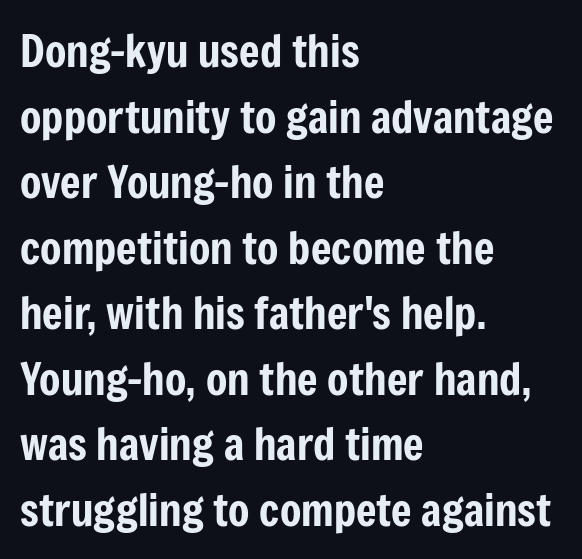
These lines are rendered in a variable-pitch font. The letters stand upright; this is a roman face. The characters display no serif detailing; their extremities are plain. The space directly below the letters is spotless. Every row of glyphs begins at an identical x-position on the left.
